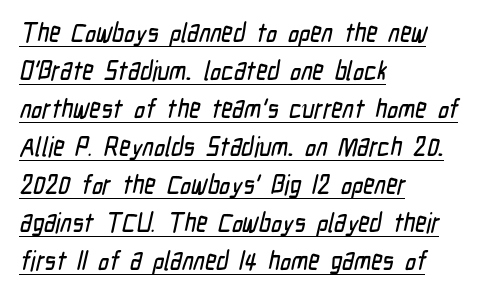
Characters follow at the spacing the type designer built in. Evenly set lines give the paragraph a standard silhouette. Does a line run under the words? Yes, clearly. Is the block centered? No — it sits flush against the left margin.
